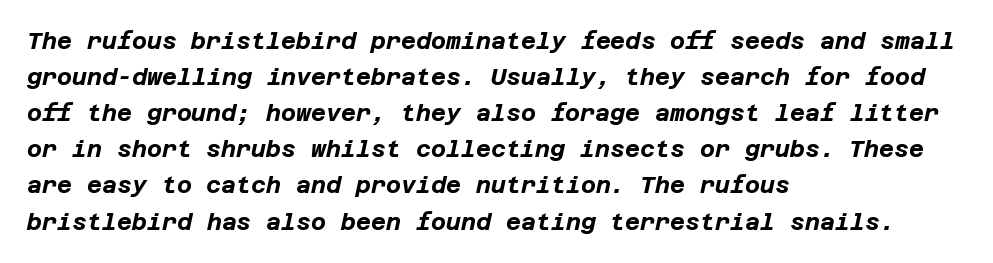
The image shows 23 px bold type, italic (leaning right); set left-aligned, normal line spacing (1.57x), normal letter spacing, not underlined.
